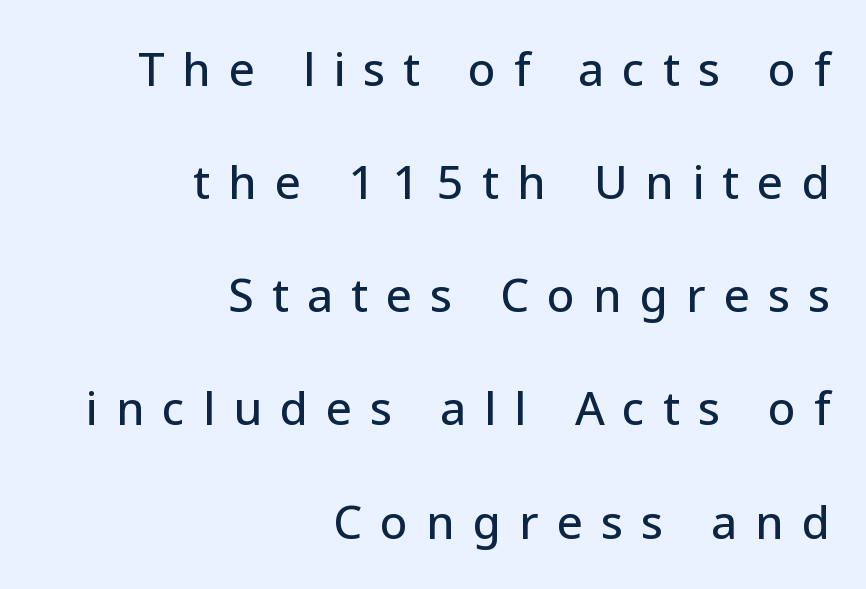
The image shows 46 px sans-serif type, upright; set right-aligned, loose line spacing (2.46x), unusually wide letter spacing (+0.39 em), not underlined; low stroke contrast and a medium x-height.
